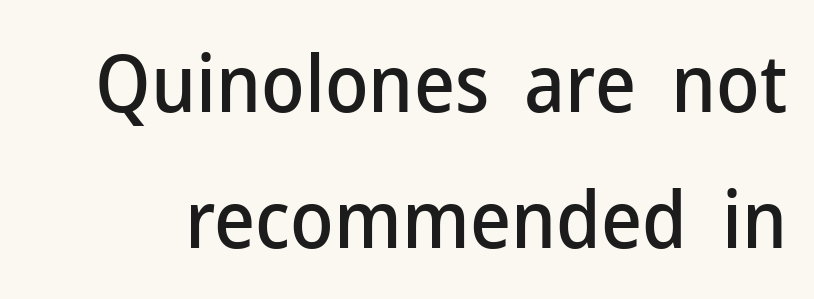
Q: Is the text italic (slanted)? A: No, it is upright.
Q: Is the typeface a serif or a sans-serif typeface? A: Sans-serif.
Q: Is the text underlined? A: No.
Q: Is the spacing between letters normal or unusually wide? A: Normal.
Q: Width (condensed, normal, or wide)? A: Normal.
Q: Stroke contrast? A: Low.
Q: x-height? A: Medium.
Q: Monospaced? A: No.
